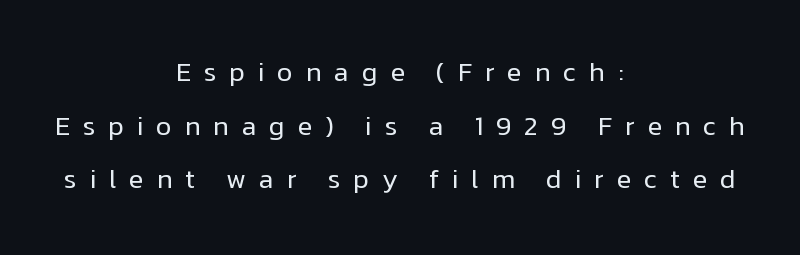
The image shows 27 px text type, upright; set centered, loose line spacing (1.99x), unusually wide letter spacing (+0.47 em), not underlined.
